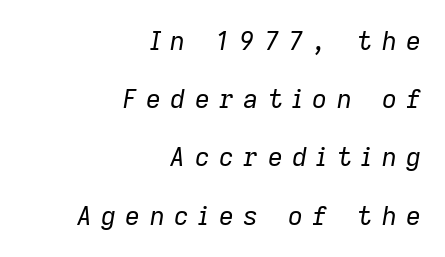
Short note: letters widely spaced. No letter is thick-stroked: the sample isn't bold. Quick note: underline off. How would I describe the line gaps? Wide and relaxed.
